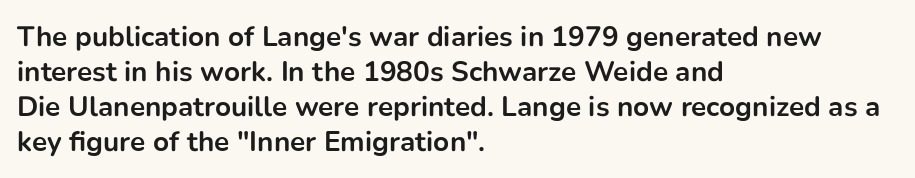
Every character sits straight up, as roman type does. Look at the stroke-to-counter ratio: heavy, a bold. Honestly, the letter spacing is just normal — you wouldn't notice it. How would I describe the line gaps? Plain and ordinary.
